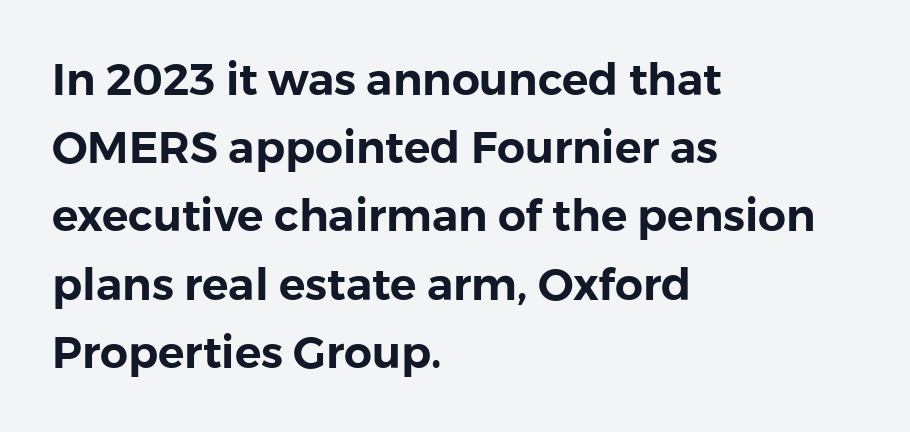
{"serif": "no", "italic": "no", "width": "normal", "x_height": "medium", "monospaced": "no", "underline": "no", "align": "left", "line_spacing": "normal", "line_spacing_ratio": 1.55, "letter_spacing": "normal", "letter_spacing_em": 0.0, "glyph_px": 44}
